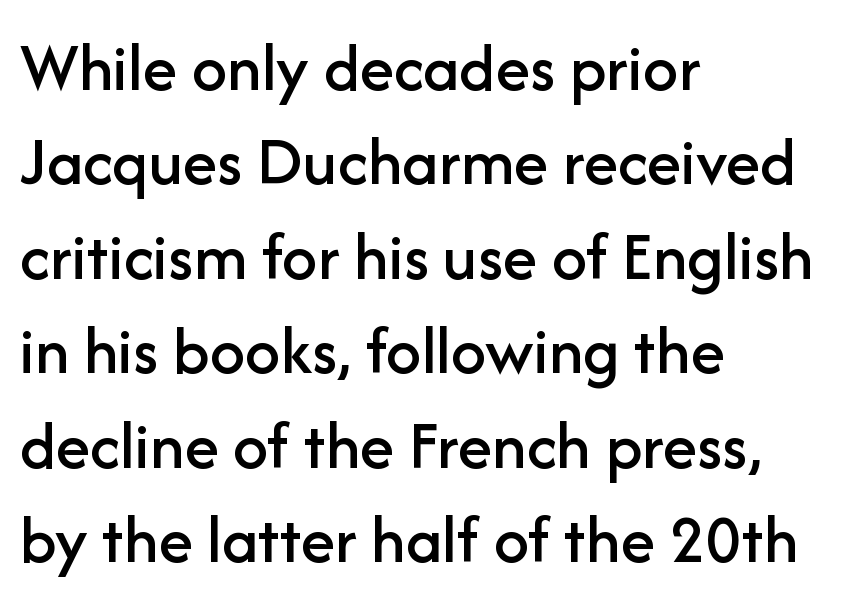
The image shows 70 px sans-serif type, upright; set left-aligned, normal line spacing (1.35x), normal letter spacing, not underlined; low stroke contrast and a medium x-height.
